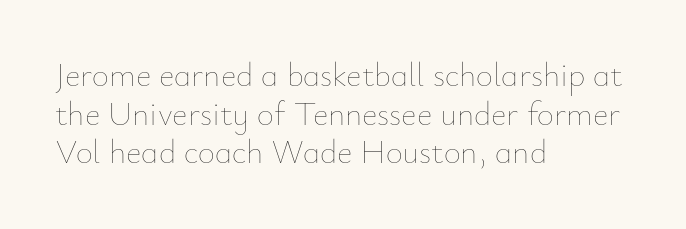
{"italic": "no", "bold": "no", "weight": "thin", "width": "normal", "stroke_contrast": "low", "x_height": "small", "monospaced": "no", "underline": "no", "align": "left", "line_spacing_ratio": 1.17, "letter_spacing": "normal", "letter_spacing_em": 0.0, "glyph_px": 33}
